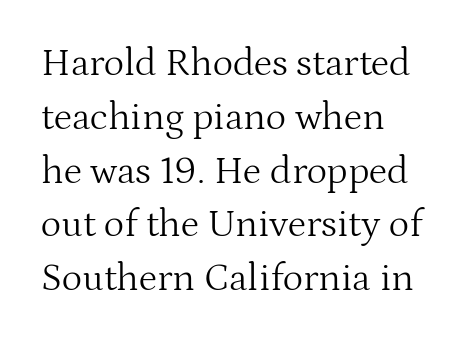
The image shows 39 px light serif type, upright; set left-aligned, normal line spacing (1.38x), normal letter spacing, not underlined; medium stroke contrast and a medium x-height.
